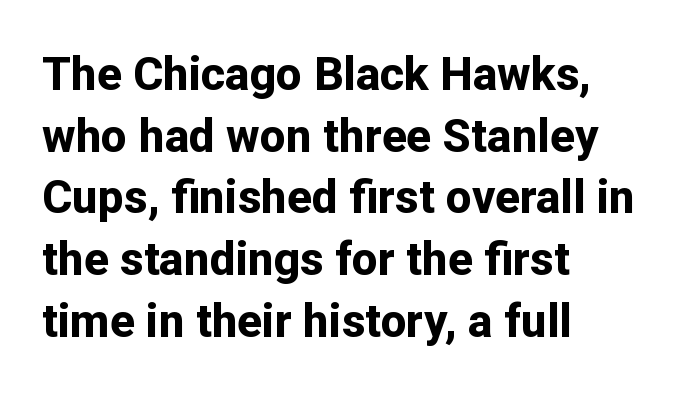
The image shows 46 px bold sans-serif type, upright; set left-aligned, normal line spacing (1.34x), normal letter spacing, not underlined; low stroke contrast and a medium x-height.
